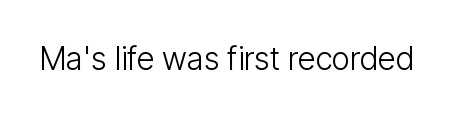
{"serif": "no", "italic": "no", "bold": "no", "weight": "light", "width": "condensed", "stroke_contrast": "low", "x_height": "medium", "monospaced": "no", "underline": "no", "letter_spacing": "normal", "letter_spacing_em": 0.0, "glyph_px": 32}
